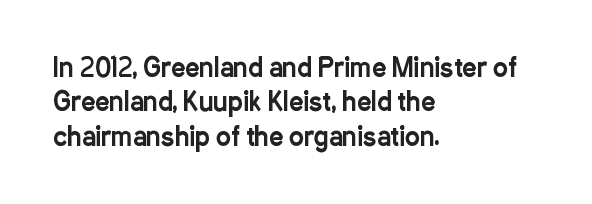
The image shows 25 px text type, upright; set left-aligned, normal line spacing (1.38x), normal letter spacing, not underlined.
